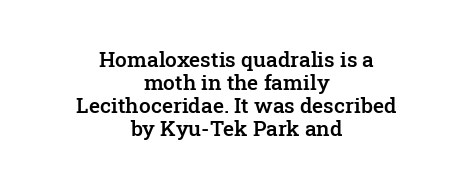
Stroke thickness is moderately raised; the sample reads as semibold. Both edges are ragged and mirror each other, which tells us the setting is centered. Vertical spacing — tight. Students, note that the glyphs here touch the page at normal intervals. Descenders are the only things crossing below the line.
